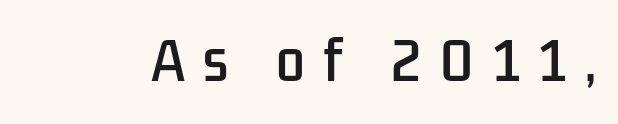
Q: Is the text italic (slanted)? A: No, it is upright.
Q: Is the typeface a serif or a sans-serif typeface? A: Sans-serif.
Q: Is the text underlined? A: No.
Q: Is the spacing between letters normal or unusually wide? A: Unusually wide.
Q: Width (condensed, normal, or wide)? A: Condensed.
Q: Stroke contrast? A: Low.
Q: x-height? A: Medium.
Q: Monospaced? A: No.
